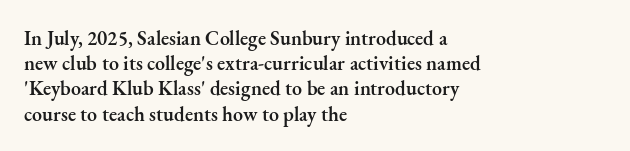
Caption: multi-line text, flush left, ragged right. Is the type bold? Partly — it's a semibold, heavier than regular but not fully bold. The rendering keeps characters at their native spacing. Is there any slant? The stems are plumb. Compared with typical paragraphs, the rows here are spaced about the same.
